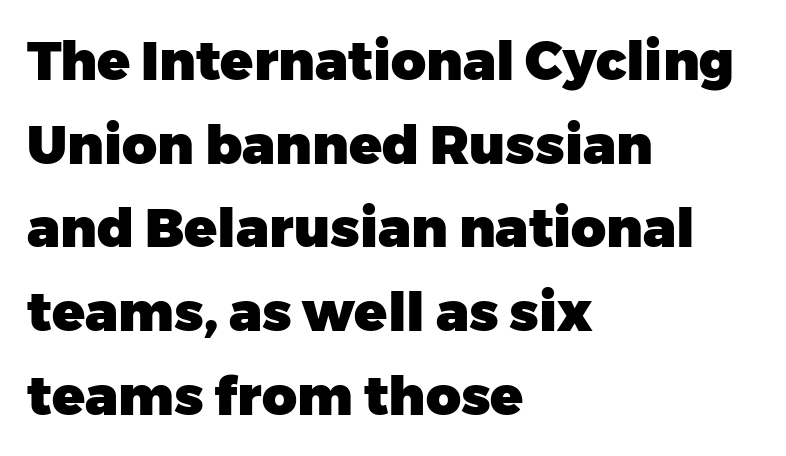
Q: Is the text bold? A: Yes.
Q: Is the text italic (slanted)? A: No, it is upright.
Q: Is the typeface a serif or a sans-serif typeface? A: Sans-serif.
Q: Is the text underlined? A: No.
Q: How is the paragraph aligned? A: Left-aligned.
Q: Is the spacing between letters normal or unusually wide? A: Normal.
Q: Is the spacing between lines tight, normal or loose? A: Normal.
Q: Width (condensed, normal, or wide)? A: Normal.
Q: Stroke contrast? A: Low.
Q: x-height? A: Medium.
Q: Monospaced? A: No.
